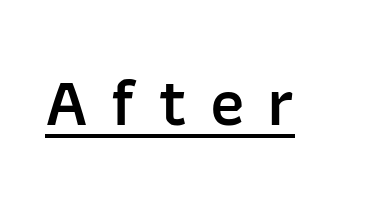
The image shows 69 px semibold sans-serif type, upright; set unusually wide letter spacing (+0.33 em), underlined; low stroke contrast and a medium x-height.
